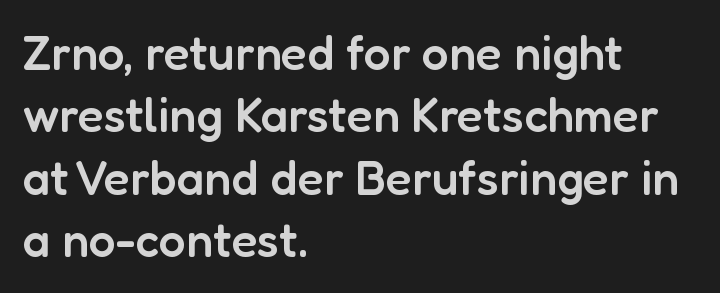
The image shows 48 px semibold sans-serif type, upright; set left-aligned, normal line spacing (1.3x), normal letter spacing, not underlined; low stroke contrast and a medium x-height.
